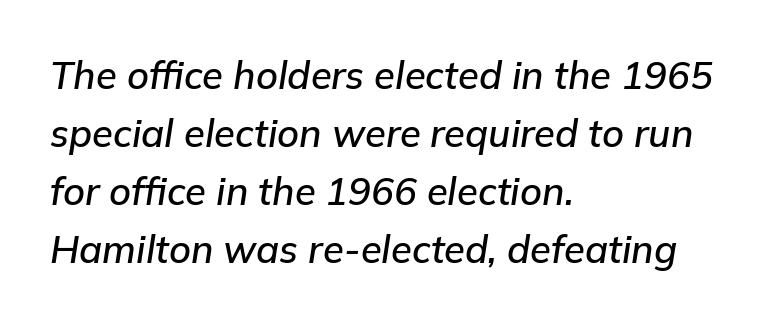
Q: Is the text italic (slanted)? A: Yes, it leans right by about 9 degrees.
Q: Is the text underlined? A: No.
Q: How is the paragraph aligned? A: Left-aligned.
Q: Is the spacing between letters normal or unusually wide? A: Normal.
Q: Is the spacing between lines tight, normal or loose? A: Normal.
Q: Width (condensed, normal, or wide)? A: Normal.
Q: Stroke contrast? A: Low.
Q: x-height? A: Medium.
Q: Monospaced? A: No.
